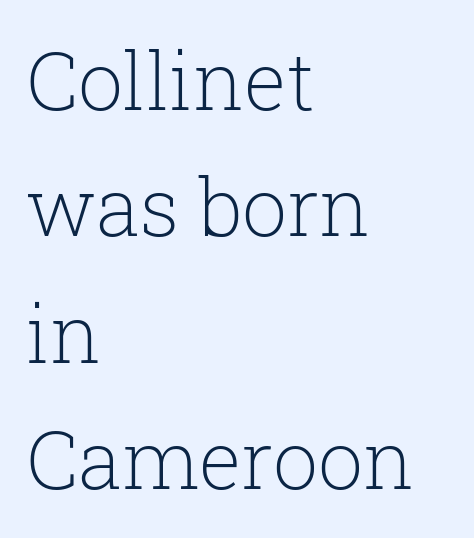
{"serif": "yes", "italic": "no", "bold": "no", "weight": "light", "width": "normal", "stroke_contrast": "low", "x_height": "medium", "monospaced": "no", "underline": "no", "align": "left", "line_spacing": "normal", "line_spacing_ratio": 1.58, "letter_spacing": "normal", "letter_spacing_em": 0.0, "glyph_px": 80}
